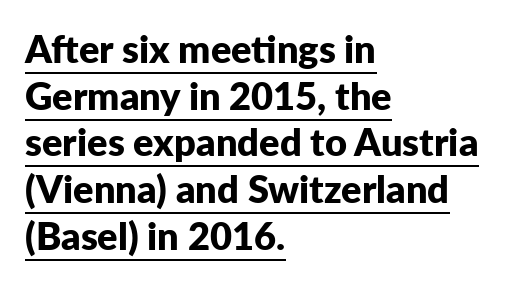
This sample is left-justified, so line endings fall wherever the words run out. A full-strength bold gives these letters their thick strokes. The passage shown is underscored from start to finish. Spacing between characters is what you'd get straight out of the box. Regarding serifs, this sample does without them.
